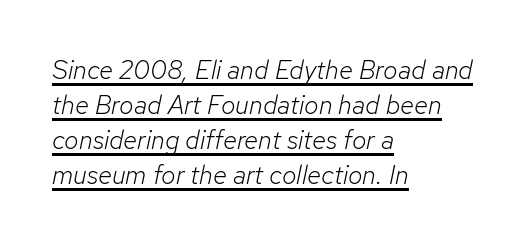
Q: Is the text bold? A: No.
Q: Is the text italic (slanted)? A: Yes, it leans right by about 12 degrees.
Q: Is the text underlined? A: Yes.
Q: How is the paragraph aligned? A: Left-aligned.
Q: Is the spacing between letters normal or unusually wide? A: Normal.
Q: Is the spacing between lines tight, normal or loose? A: Normal.
